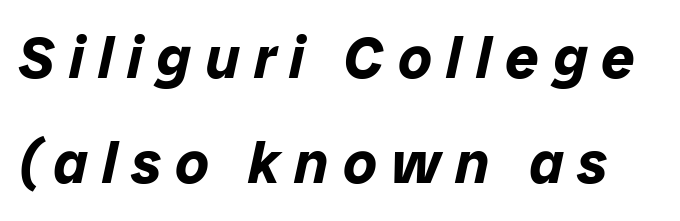
As a designer I'd log this as weight 700, bold. The face used here is proportionally spaced, like ordinary book or web type. Observe the lean: these are italic letterforms. The words here are not underlined. Glyph-to-glyph distance is far greater than everyday printed text.
